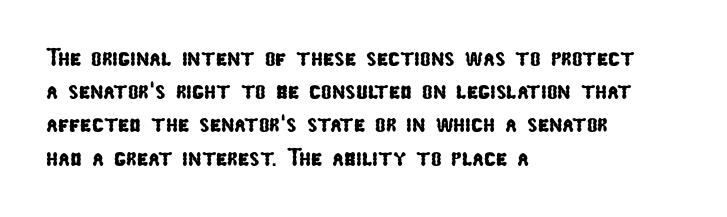
{"underline": "no", "align": "left", "line_spacing": "normal", "line_spacing_ratio": 1.33, "letter_spacing": "normal", "letter_spacing_em": 0.0, "glyph_px": 25}
